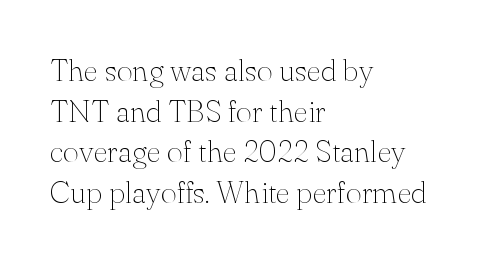
No italicization has been applied; the sample stays upright. The line texture is even and compact thanks to regular tracking. Varying glyph widths throughout — classic text-font behaviour. Which margin do the lines hug? The left one — the right edge is uneven. The gap between lines stays unmarked. What kind of face is this? One with serifs.
